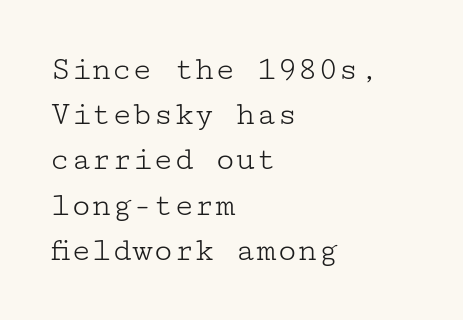
The image shows 34 px light, wide serif type, upright; set left-aligned, normal line spacing (1.33x), normal letter spacing, not underlined; low stroke contrast and a medium x-height.
